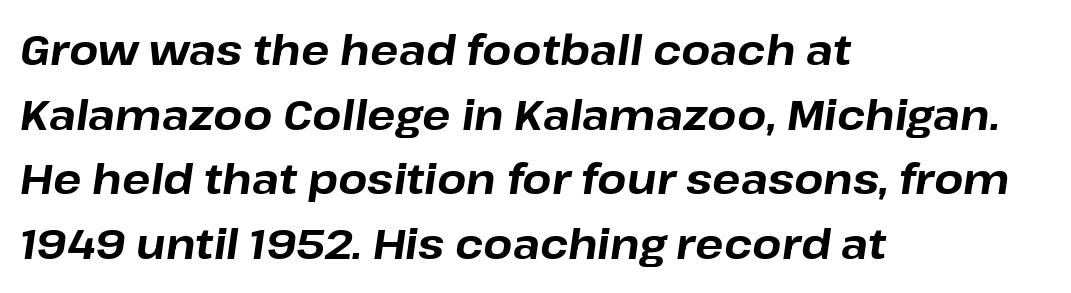
Rows of type keep a routine distance in the vertical direction. Varying glyph widths throughout — classic text-font behaviour. The text carries the slant typical of an italic or oblique font. Each word holds together tightly as a unit, with standard inter-letter gaps.
